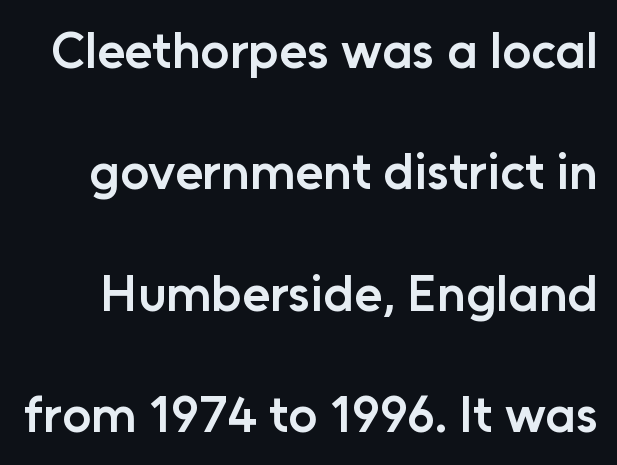
Q: Is the text bold? A: Semi-bold.
Q: Is the text italic (slanted)? A: No, it is upright.
Q: Is the typeface a serif or a sans-serif typeface? A: Sans-serif.
Q: Is the text underlined? A: No.
Q: Is the spacing between letters normal or unusually wide? A: Normal.
Q: Is the spacing between lines tight, normal or loose? A: Loose.
Q: Width (condensed, normal, or wide)? A: Normal.
Q: Stroke contrast? A: Low.
Q: x-height? A: Medium.
Q: Monospaced? A: No.
